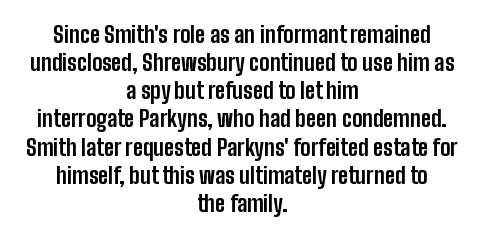
Nope, not italic — everything's standing straight. Letter spacing: default. Chunky letters — that's bold for sure. Where is the straight margin? There isn't one; the lines are centered. The glyphs are unaccompanied by any horizontal stroke below them.
